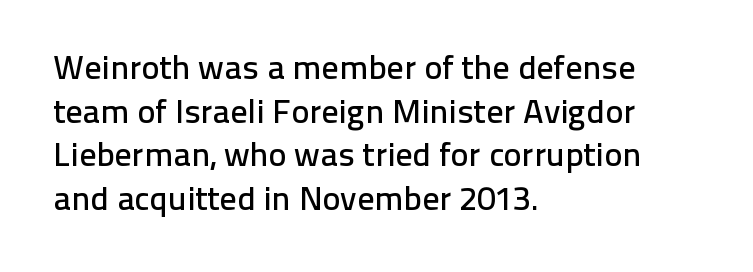
The image shows 34 px sans-serif type, upright; set left-aligned, normal line spacing (1.28x), normal letter spacing, not underlined; low stroke contrast and a medium x-height.
